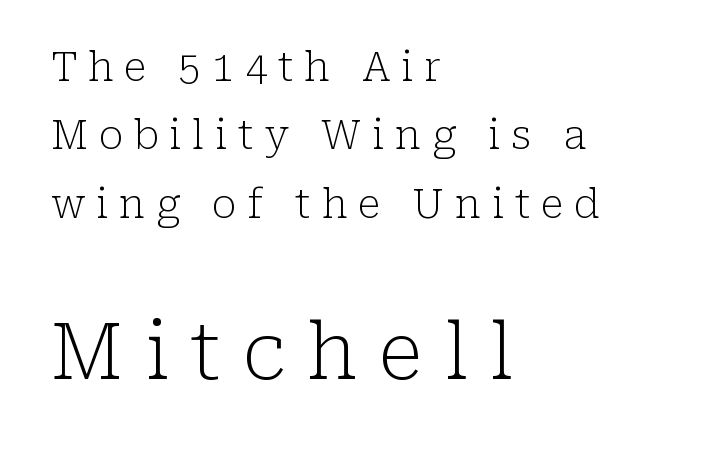
Unlike italic type, these characters show no tilt at all. Lines of text with bare space underneath. Bigger letters appear in the bottom chunk; the top chunk is reduced. Typeset ragged right — the left edge is the straight one.
